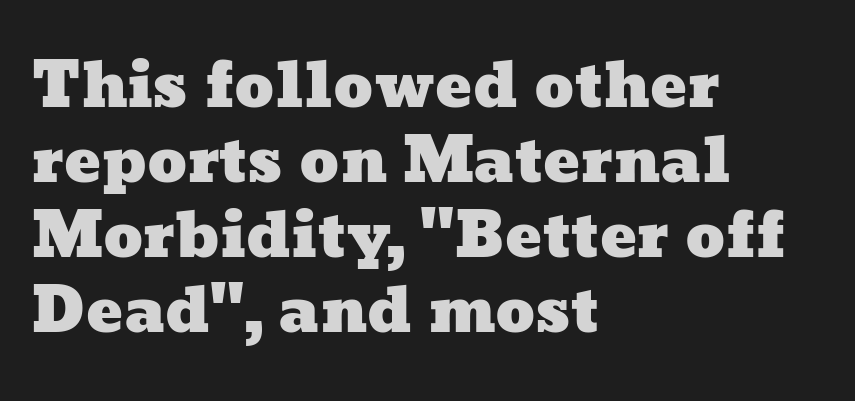
Does extra space separate the letters? No, they use regular spacing. The strip under each line holds only bare page. Leftover space on each line is placed entirely after the last word. Here the designer chose a conventional face with non-uniform glyph widths.
